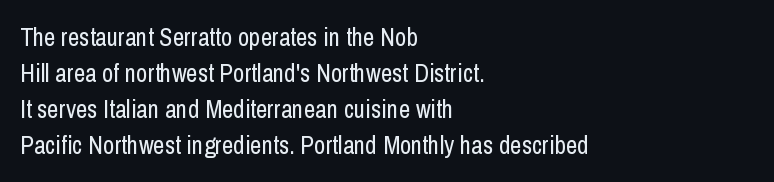
{"italic": "no", "bold": "no", "underline": "no", "align": "left", "line_spacing": "normal", "line_spacing_ratio": 1.44, "letter_spacing": "normal", "letter_spacing_em": 0.0, "glyph_px": 25}
